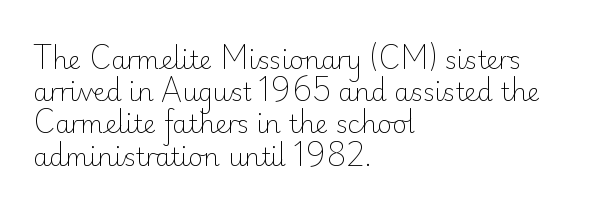
The image shows 25 px text type, upright; set left-aligned, normal line spacing (1.29x), normal letter spacing, not underlined.
